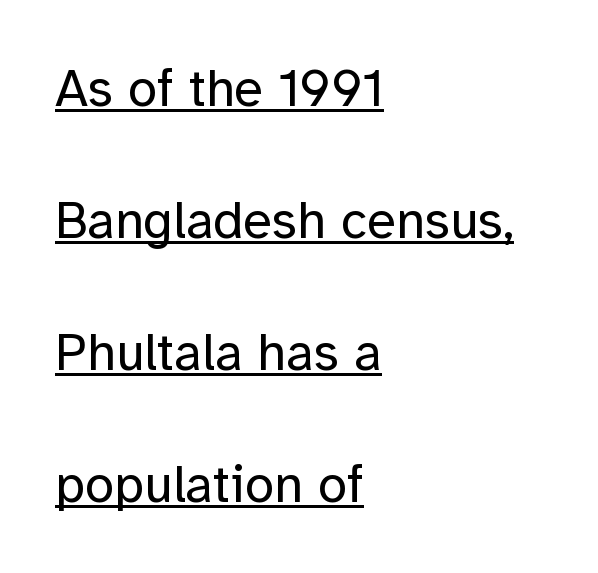
The image shows 53 px regular-weight sans-serif type, upright; set left-aligned, loose line spacing (2.49x), normal letter spacing, underlined; low stroke contrast and a medium x-height.
